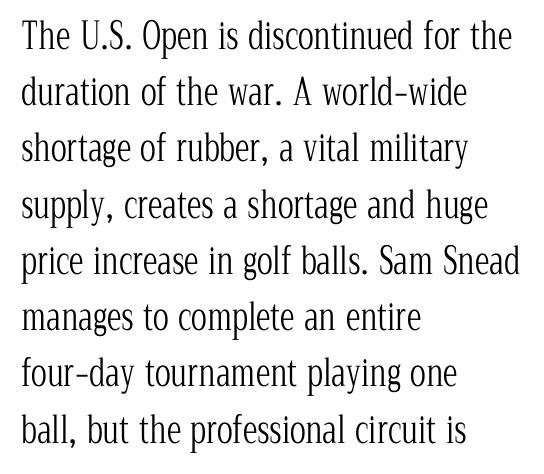
The image shows 37 px light, condensed serif type, upright; set left-aligned, normal line spacing (1.52x), normal letter spacing, not underlined; low stroke contrast and a medium x-height.
